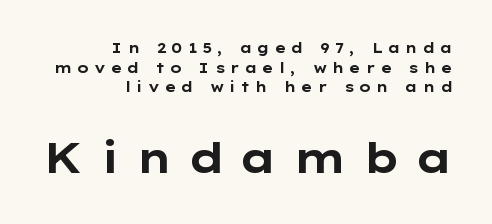
{"serif": "no", "italic": "no", "bold": "yes", "weight": "bold", "width": "wide", "stroke_contrast": "low", "x_height": "medium", "monospaced": "no", "underline": "no", "align": "right", "line_spacing": "normal", "line_spacing_ratio": 1.4, "letter_spacing": "wide", "letter_spacing_em": 0.34, "larger_block": "second", "size_ratio": 3.0, "glyph_px": 42}
